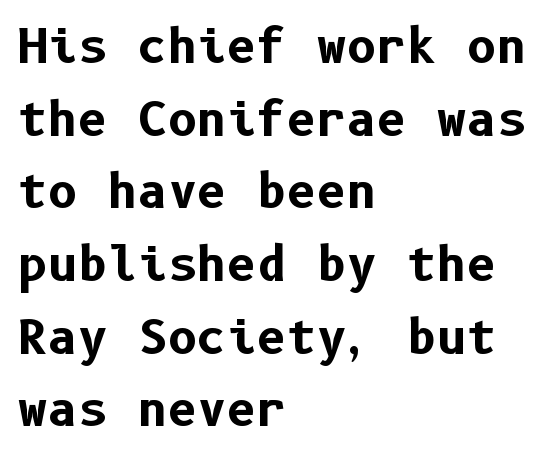
Q: Is the text bold? A: Yes.
Q: Is the text italic (slanted)? A: No, it is upright.
Q: Is the typeface a serif or a sans-serif typeface? A: Sans-serif.
Q: Is the text underlined? A: No.
Q: How is the paragraph aligned? A: Left-aligned.
Q: Is the spacing between letters normal or unusually wide? A: Normal.
Q: Is the spacing between lines tight, normal or loose? A: Normal.
Q: Width (condensed, normal, or wide)? A: Normal.
Q: Stroke contrast? A: Low.
Q: x-height? A: Medium.
